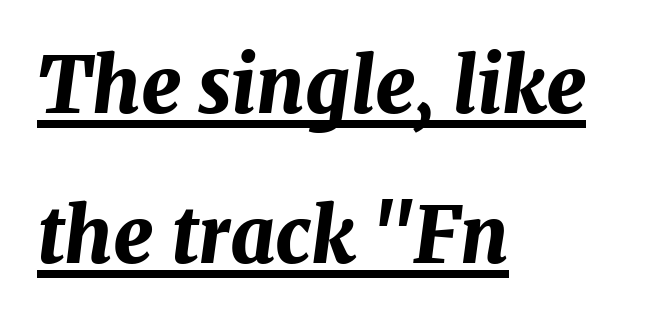
Q: Is the text bold? A: Yes.
Q: Is the text italic (slanted)? A: Yes, it leans right by about 7 degrees.
Q: Is the text underlined? A: Yes.
Q: How is the paragraph aligned? A: Left-aligned.
Q: Is the spacing between letters normal or unusually wide? A: Normal.
Q: Is the spacing between lines tight, normal or loose? A: Loose.
Q: Width (condensed, normal, or wide)? A: Normal.
Q: Stroke contrast? A: Medium.
Q: x-height? A: Medium.
Q: Monospaced? A: No.
